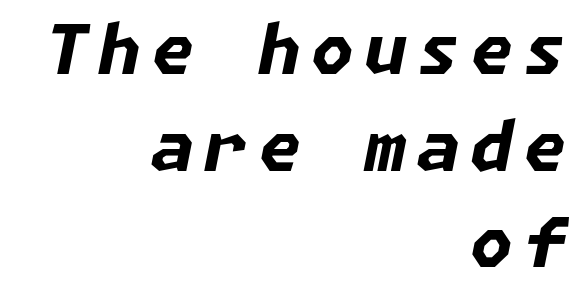
The specimen omits any rule beneath the text block's lines. This block has exactly the height ordinary leading produces. Thick stems and heavy bowls — unmistakably bold. The typesetter chose a ragged-left arrangement here. Italic? Definitely — the glyphs are oblique.
